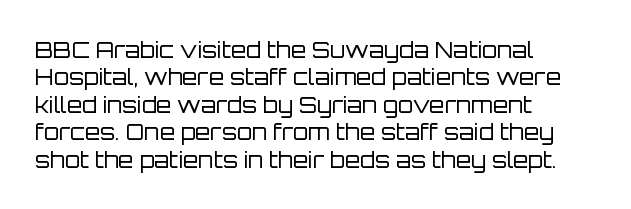
Counters stay open thanks to moderate or lighter strokes. All the whitespace from short lines collects on the right. Normally led — the rows are evenly, conventionally spaced. The glyphs are unaccompanied by any horizontal stroke below them.
